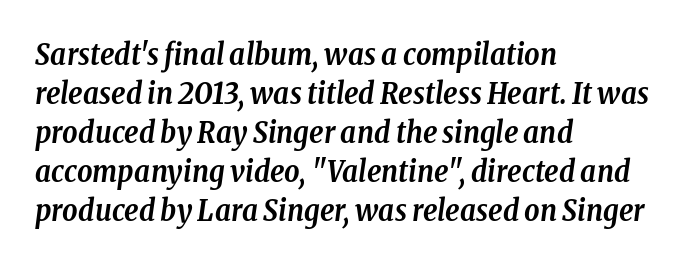
The image shows 30 px semibold, condensed serif type, italic (leaning right); set left-aligned, normal line spacing (1.3x), normal letter spacing, not underlined; low stroke contrast and a medium x-height.
